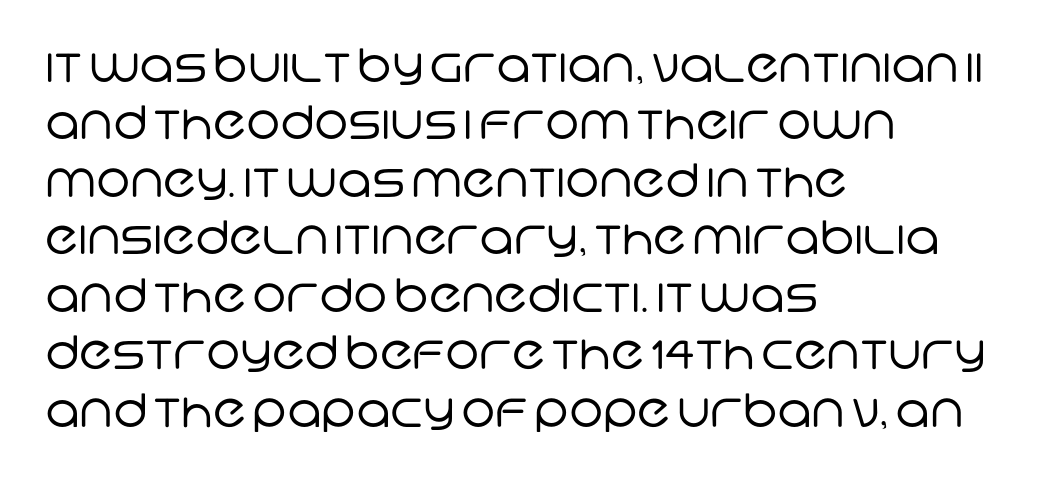
The cut favours lightness, reaching ordinary text weight at its darkest. The typeface chosen for these lines omits serifs. You could not count columns in this text — the font is proportionally spaced. Nobody drew a line under any word here. Caption: multi-line text, flush left, ragged right.
